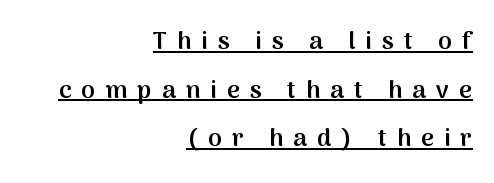
The image shows 25 px text type, upright; set right-aligned, loose line spacing (1.95x), unusually wide letter spacing (+0.4 em), underlined.
